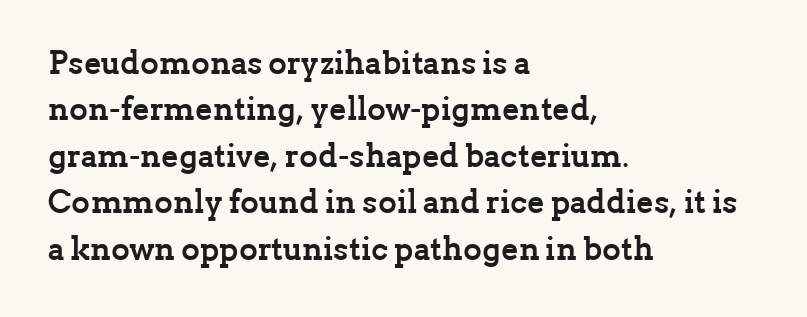
Spacing verdict: proportional, widths tailored to each character. The area under the type is left untouched. The paragraph shown leans on its left margin. You'd pick this weight for a headline — it's a proper bold.
